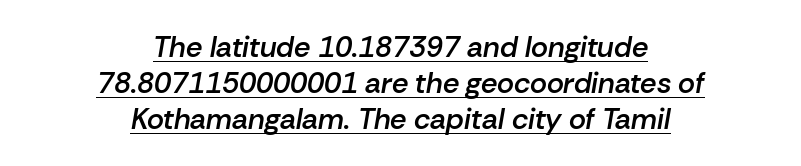
A typographer would call this underscored text. The passage shown leans; its letterforms are oblique. The rendering positions every line midway between the sides. Weight check: semibold — heavier than regular, not quite bold. Short note: letters normally spaced.
